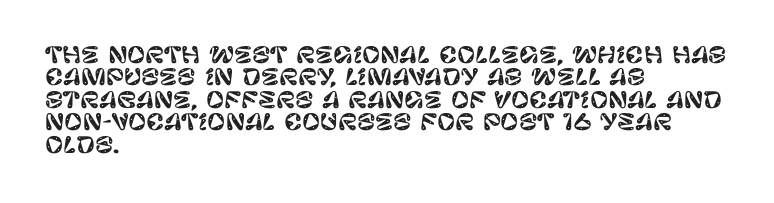
Q: Is the text italic (slanted)? A: Yes.
Q: Is the text underlined? A: No.
Q: How is the paragraph aligned? A: Left-aligned.
Q: Is the spacing between letters normal or unusually wide? A: Normal.
Q: Is the spacing between lines tight, normal or loose? A: Tight.
